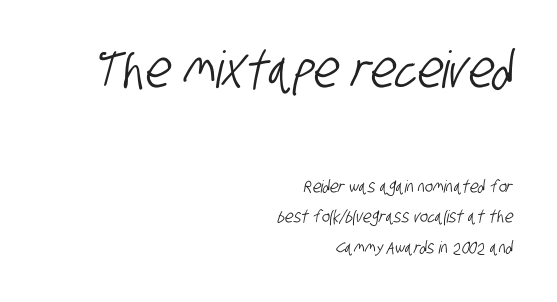
{"serif": "no", "width": "condensed", "stroke_contrast": "low", "x_height": "large", "monospaced": "no", "underline": "no", "align": "right", "line_spacing_ratio": 1.8, "letter_spacing": "normal", "letter_spacing_em": 0.0, "larger_block": "first", "size_ratio": 3.0, "glyph_px": 51}
